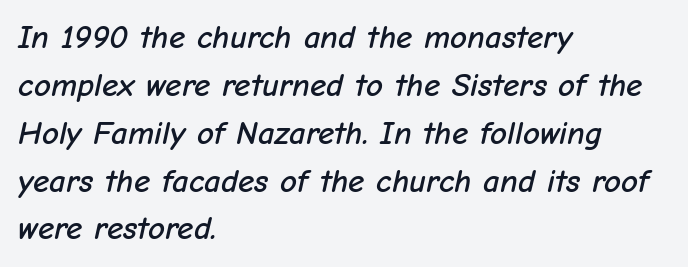
Alignment: flush left. The letters advance in unequal steps, a hallmark of proportional type. The letters sit at their default tracking, neither squeezed nor spread. The space beneath each line is pristine and unruled.
